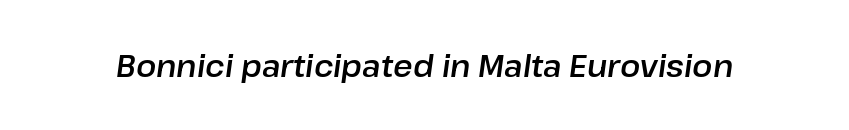
Q: Is the text italic (slanted)? A: Yes, it leans right by about 8 degrees.
Q: Is the text underlined? A: No.
Q: Is the spacing between letters normal or unusually wide? A: Normal.
Q: Width (condensed, normal, or wide)? A: Normal.
Q: Stroke contrast? A: Low.
Q: x-height? A: Medium.
Q: Monospaced? A: No.
